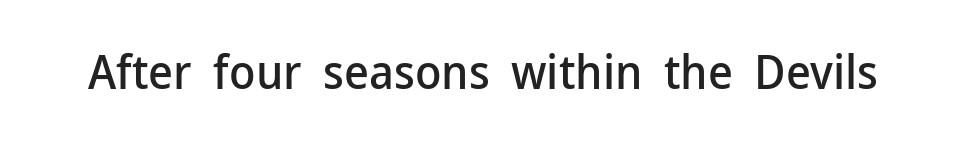
Q: Is the text italic (slanted)? A: No, it is upright.
Q: Is the typeface a serif or a sans-serif typeface? A: Sans-serif.
Q: Is the text underlined? A: No.
Q: Is the spacing between letters normal or unusually wide? A: Normal.
Q: Width (condensed, normal, or wide)? A: Normal.
Q: Stroke contrast? A: Low.
Q: x-height? A: Medium.
Q: Monospaced? A: No.
